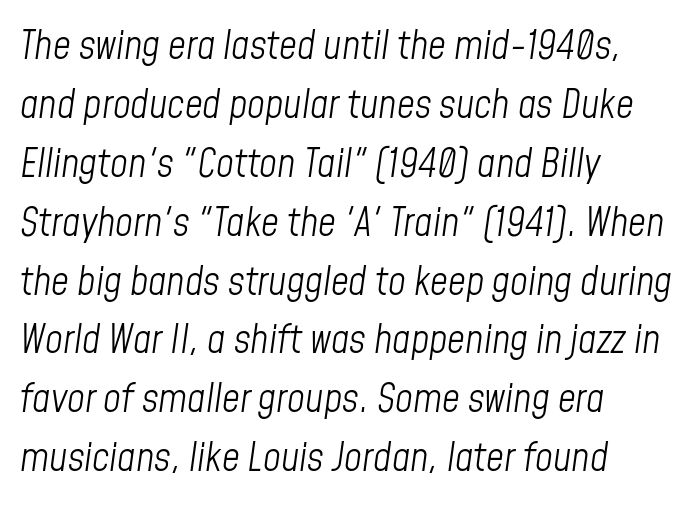
{"italic": "yes", "lean": "right", "slant_degrees": 8, "bold": "no", "weight": "light", "width": "condensed", "stroke_contrast": "low", "x_height": "medium", "monospaced": "no", "underline": "no", "align": "left", "line_spacing": "normal", "line_spacing_ratio": 1.51, "letter_spacing": "normal", "letter_spacing_em": 0.0, "glyph_px": 39}
